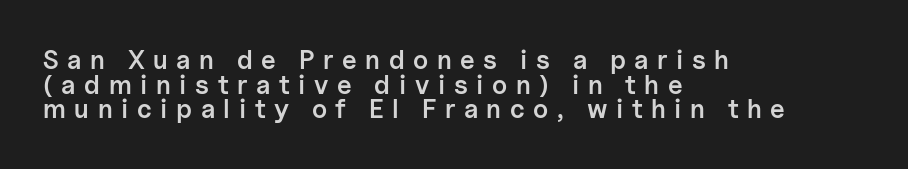
Q: Is the text bold? A: Semi-bold.
Q: Is the text italic (slanted)? A: No, it is upright.
Q: Is the text underlined? A: No.
Q: How is the paragraph aligned? A: Left-aligned.
Q: Is the spacing between letters normal or unusually wide? A: Unusually wide.
Q: Is the spacing between lines tight, normal or loose? A: Tight.
